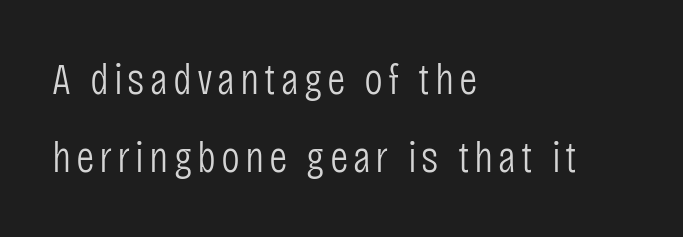
The image shows 45 px light, condensed sans-serif type, upright; set left-aligned, line spacing 1.73x, not underlined; low stroke contrast and a large x-height.
